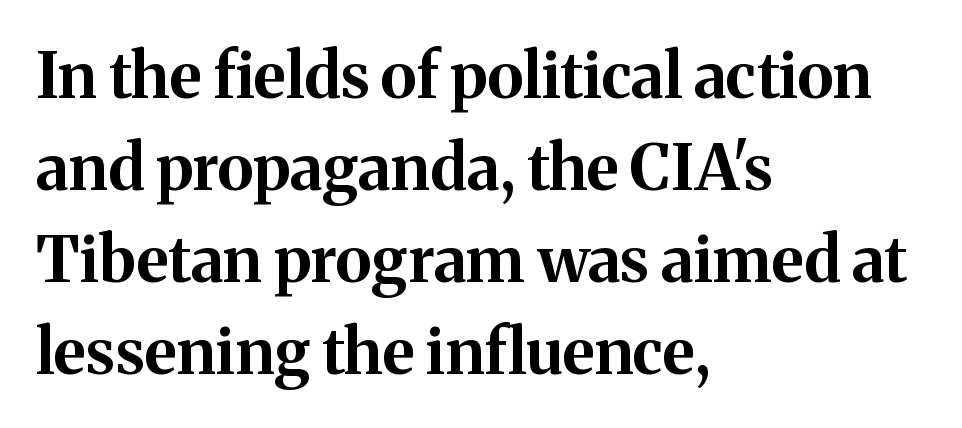
{"serif": "yes", "italic": "no", "bold": "yes", "weight": "bold", "width": "normal", "stroke_contrast": "medium", "x_height": "medium", "monospaced": "no", "underline": "no", "align": "left", "line_spacing": "normal", "line_spacing_ratio": 1.46, "letter_spacing": "normal", "letter_spacing_em": 0.0, "glyph_px": 63}
